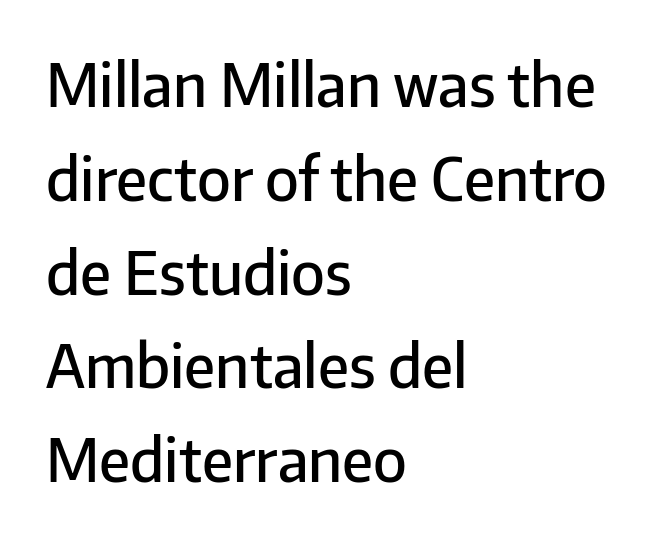
Q: Is the text bold? A: Semi-bold.
Q: Is the text italic (slanted)? A: No, it is upright.
Q: Is the typeface a serif or a sans-serif typeface? A: Sans-serif.
Q: Is the text underlined? A: No.
Q: How is the paragraph aligned? A: Left-aligned.
Q: Is the spacing between letters normal or unusually wide? A: Normal.
Q: Is the spacing between lines tight, normal or loose? A: Normal.
Q: Width (condensed, normal, or wide)? A: Normal.
Q: Stroke contrast? A: Low.
Q: x-height? A: Medium.
Q: Monospaced? A: No.
